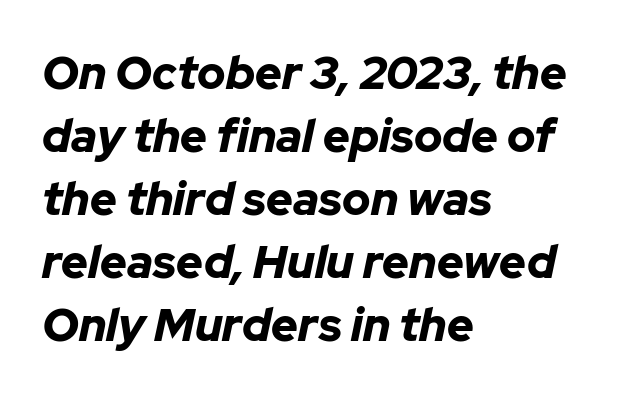
The image shows 46 px bold type, italic (leaning right); set left-aligned, normal line spacing (1.37x), normal letter spacing, not underlined; low stroke contrast and a medium x-height.
